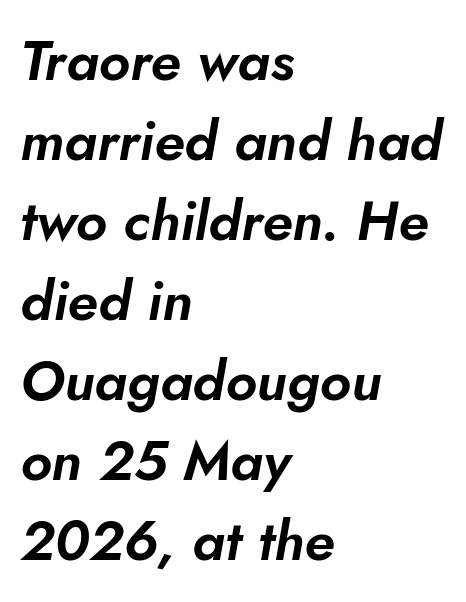
Q: Is the text italic (slanted)? A: Yes, it leans right by about 5 degrees.
Q: Is the text underlined? A: No.
Q: How is the paragraph aligned? A: Left-aligned.
Q: Is the spacing between letters normal or unusually wide? A: Normal.
Q: Is the spacing between lines tight, normal or loose? A: Normal.
Q: Width (condensed, normal, or wide)? A: Normal.
Q: Stroke contrast? A: Low.
Q: x-height? A: Small.
Q: Monospaced? A: No.
